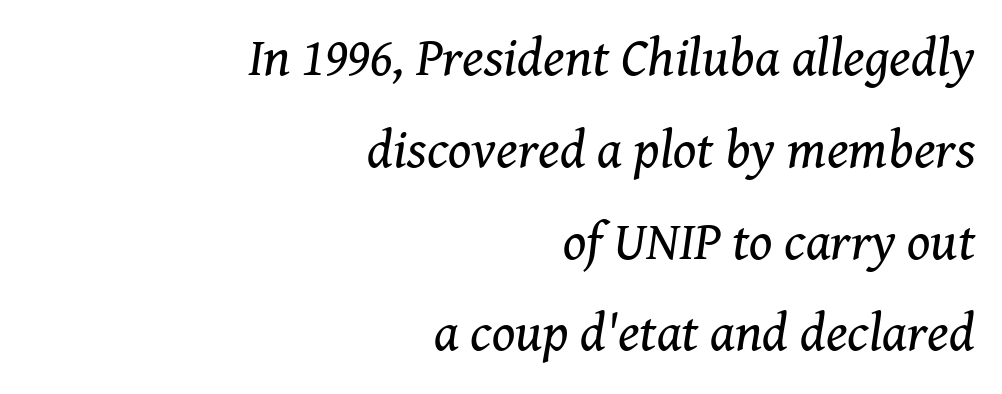
{"serif": "yes", "italic": "yes", "lean": "right", "slant_degrees": 8, "bold": "no", "weight": "regular", "width": "normal", "stroke_contrast": "medium", "x_height": "medium", "monospaced": "no", "underline": "no", "align": "right", "line_spacing": "normal", "line_spacing_ratio": 1.7, "letter_spacing": "normal", "letter_spacing_em": 0.0, "glyph_px": 54}
